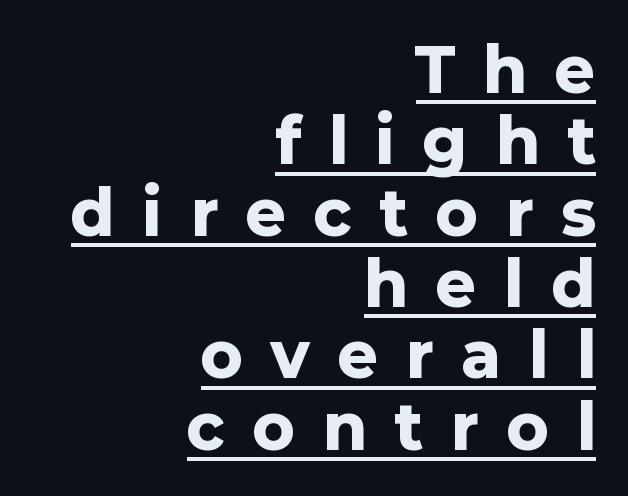
The image shows 61 px heavy sans-serif type, upright; set right-aligned, line spacing 1.17x, unusually wide letter spacing (+0.47 em), underlined; low stroke contrast and a medium x-height.
